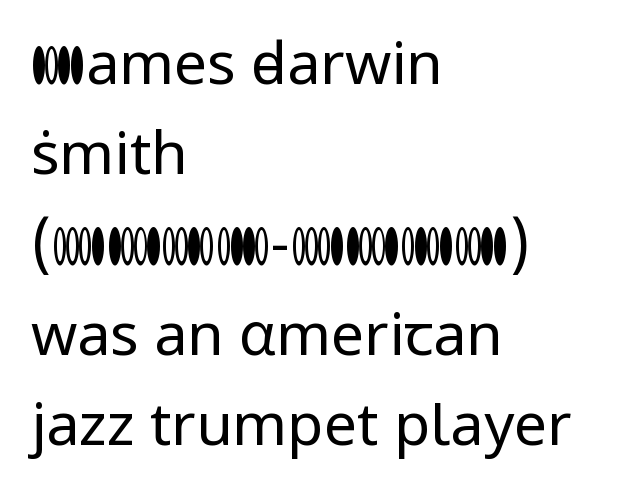
The image shows 59 px regular-weight sans-serif type, upright; set left-aligned, normal line spacing (1.53x), normal letter spacing, not underlined; low stroke contrast and a medium x-height.
